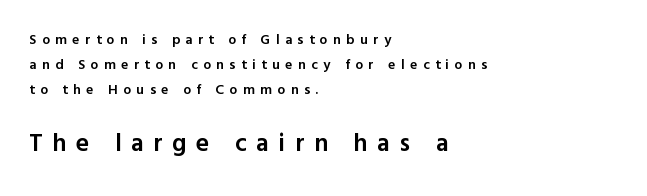
The image shows 25 px text type, upright; set left-aligned, line spacing 1.8x, unusually wide letter spacing (+0.39 em), not underlined; the second (bottom) block is 1.79x larger.
